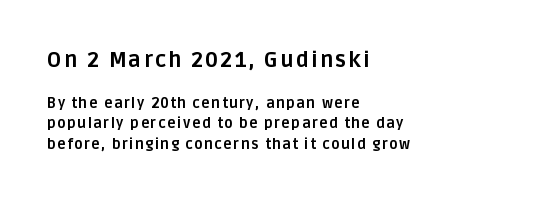
Italic: no, the glyphs are upright roman. The paragraph shown leans on its left margin. Each new line begins a customary step beneath the previous one. Strong, thick strokes mark this as bold type. Underline: absent.
